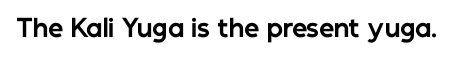
What stands out about the letter spacing? Nothing — it is the standard amount. Upright lettering throughout. Bold? Absolutely — the strokes are thick and heavy. The glyphs are unaccompanied by any horizontal stroke below them.
